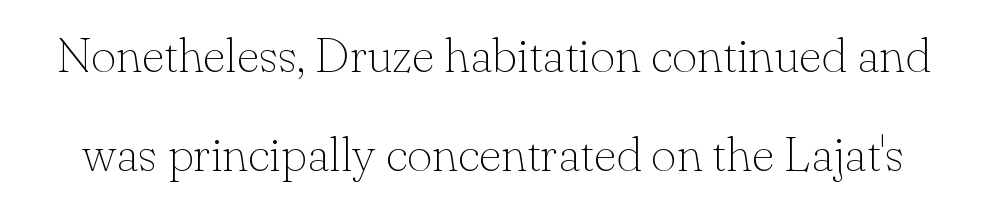
Characters remain perfectly vertical along every line. These lines are rendered in a variable-pitch font. The characters are drawn with everyday or finer stroke widths. Interline gaps are noticeably wide in this sample.
